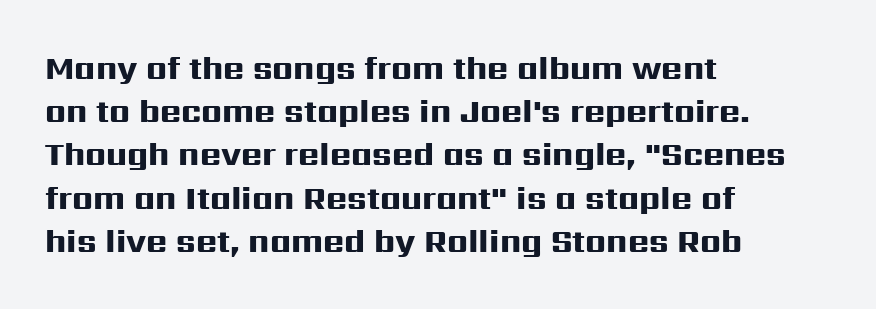
{"serif": "no", "italic": "no", "bold": "yes", "weight": "heavy", "width": "wide", "stroke_contrast": "high", "x_height": "medium", "monospaced": "no", "underline": "no", "align": "left", "line_spacing": "normal", "line_spacing_ratio": 1.35, "letter_spacing": "normal", "letter_spacing_em": 0.0, "glyph_px": 32}
